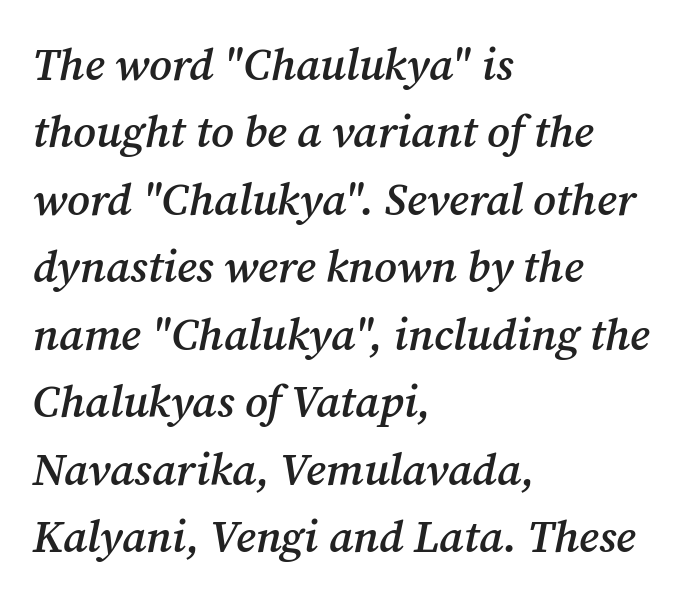
The image shows 45 px semibold serif type, italic (leaning right); set left-aligned, normal line spacing (1.5x), normal letter spacing, not underlined; medium stroke contrast and a medium x-height.
